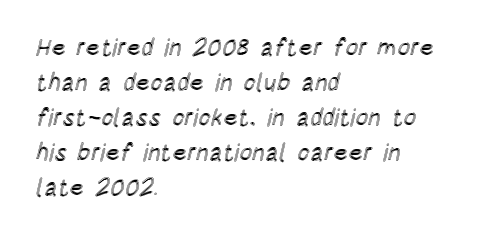
{"underline": "no", "align": "left", "line_spacing": "normal", "line_spacing_ratio": 1.46, "letter_spacing": "normal", "letter_spacing_em": 0.0, "glyph_px": 24}
